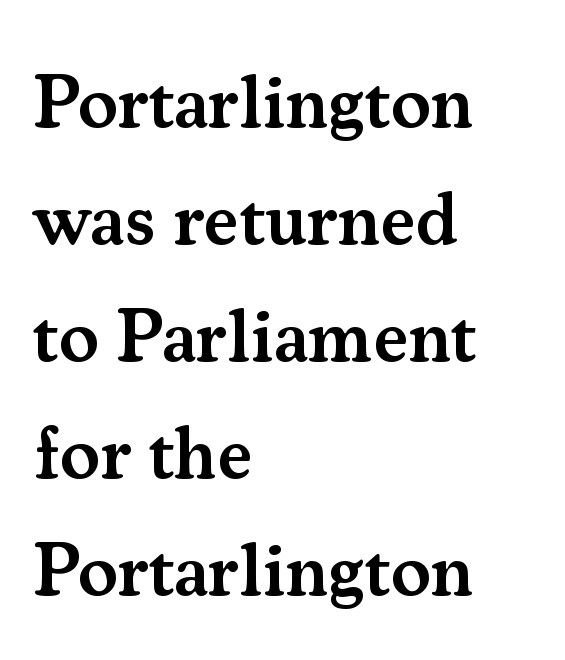
Q: Is the text bold? A: Semi-bold.
Q: Is the text italic (slanted)? A: No, it is upright.
Q: Is the typeface a serif or a sans-serif typeface? A: Serif.
Q: Is the text underlined? A: No.
Q: How is the paragraph aligned? A: Left-aligned.
Q: Is the spacing between letters normal or unusually wide? A: Normal.
Q: Is the spacing between lines tight, normal or loose? A: Normal.
Q: Width (condensed, normal, or wide)? A: Normal.
Q: Stroke contrast? A: Medium.
Q: x-height? A: Small.
Q: Monospaced? A: No.
